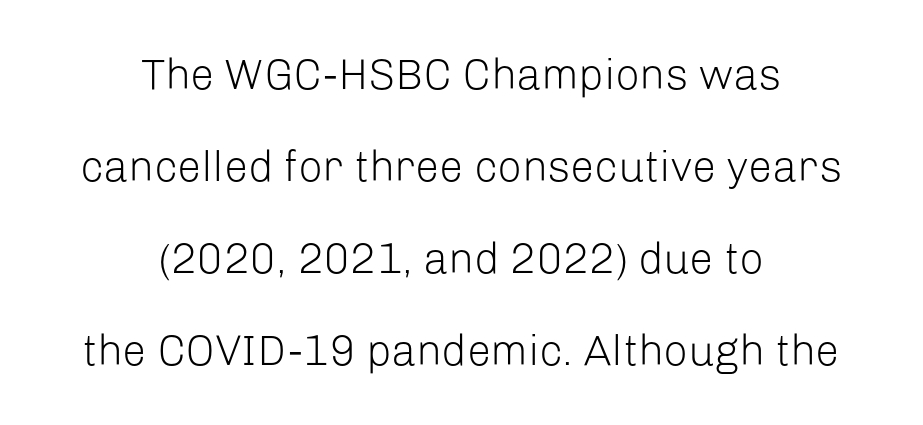
Q: Is the text bold? A: No.
Q: Is the text italic (slanted)? A: No, it is upright.
Q: Is the typeface a serif or a sans-serif typeface? A: Sans-serif.
Q: Is the text underlined? A: No.
Q: How is the paragraph aligned? A: Centered.
Q: Is the spacing between letters normal or unusually wide? A: Normal.
Q: Is the spacing between lines tight, normal or loose? A: Loose.
Q: Width (condensed, normal, or wide)? A: Normal.
Q: Stroke contrast? A: Low.
Q: x-height? A: Medium.
Q: Monospaced? A: No.
